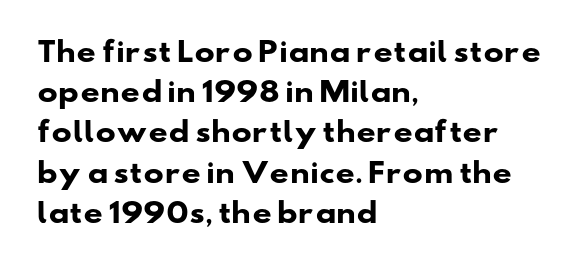
The image shows 27 px bold type; set left-aligned, normal line spacing (1.49x), normal letter spacing, not underlined.
